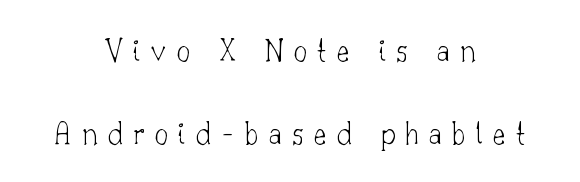
{"serif": "yes", "italic": "no", "bold": "no", "weight": "thin", "width": "normal", "stroke_contrast": "low", "x_height": "small", "monospaced": "no", "underline": "no", "align": "center", "line_spacing": "loose", "line_spacing_ratio": 2.44, "letter_spacing": "wide", "letter_spacing_em": 0.3, "glyph_px": 34}
